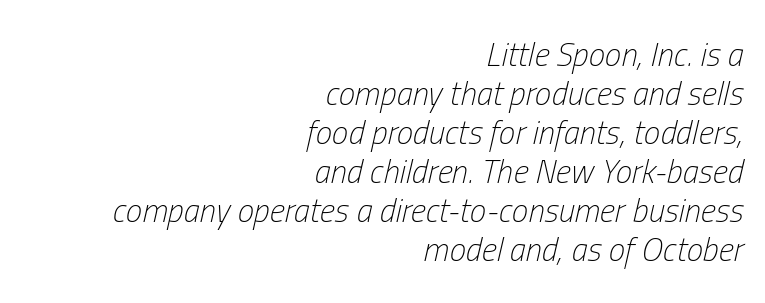
{"italic": "yes", "lean": "right", "slant_degrees": 13, "bold": "no", "weight": "light", "width": "condensed", "stroke_contrast": "low", "x_height": "medium", "monospaced": "no", "underline": "no", "align": "right", "line_spacing_ratio": 1.18, "letter_spacing": "normal", "letter_spacing_em": 0.0, "glyph_px": 33}
